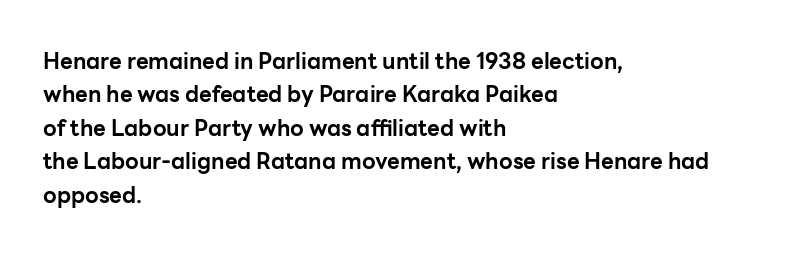
The strip under each line holds only bare page. Between one letter and the next there's only the usual sliver of space. Is there any slant? The stems are plumb. Plenty of ink on the page — the face is bold. Leading matches the norm, producing a regular column.
